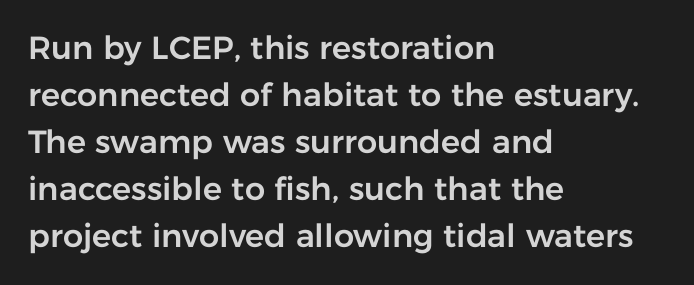
Q: Is the text italic (slanted)? A: No, it is upright.
Q: Is the typeface a serif or a sans-serif typeface? A: Sans-serif.
Q: Is the text underlined? A: No.
Q: How is the paragraph aligned? A: Left-aligned.
Q: Is the spacing between letters normal or unusually wide? A: Normal.
Q: Is the spacing between lines tight, normal or loose? A: Normal.
Q: Width (condensed, normal, or wide)? A: Normal.
Q: Stroke contrast? A: Low.
Q: x-height? A: Medium.
Q: Monospaced? A: No.
